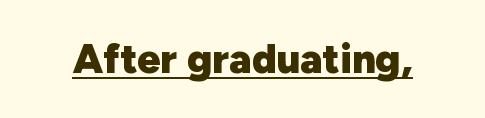
The strokes are fattened all the way to bold. Font category for this specimen: sans-serif. The specimen includes a rule beneath the text block's lines. This sample has the flowing, uneven cadence of proportional lettering. When letters stand straight like this, we call the style roman or upright.
